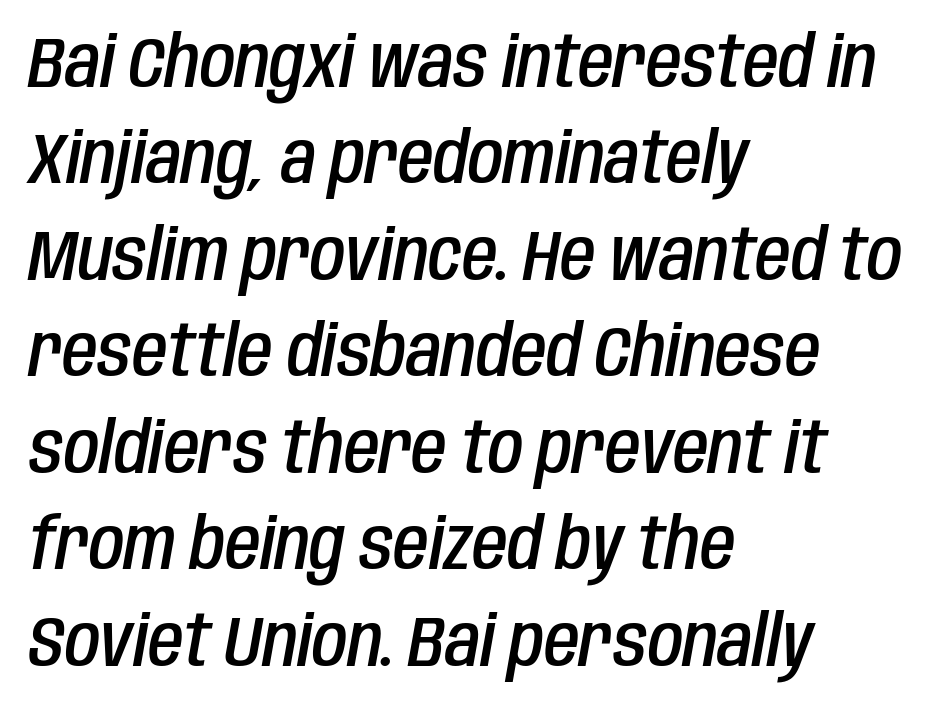
A typesetter would call this zero additional tracking. The face used here is proportionally spaced, like ordinary book or web type. The text block is weighted toward the left margin, trailing off unevenly rightward. These lines sit exactly where default settings would place them.
